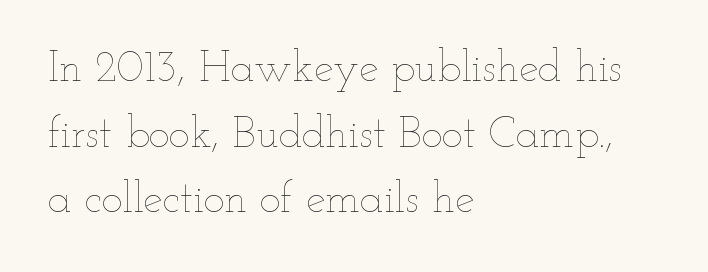
Q: Is the text bold? A: No.
Q: Is the text italic (slanted)? A: No, it is upright.
Q: Is the text underlined? A: No.
Q: How is the paragraph aligned? A: Left-aligned.
Q: Is the spacing between letters normal or unusually wide? A: Normal.
Q: Is the spacing between lines tight, normal or loose? A: Normal.
Q: Width (condensed, normal, or wide)? A: Wide.
Q: Stroke contrast? A: Low.
Q: x-height? A: Small.
Q: Monospaced? A: No.
